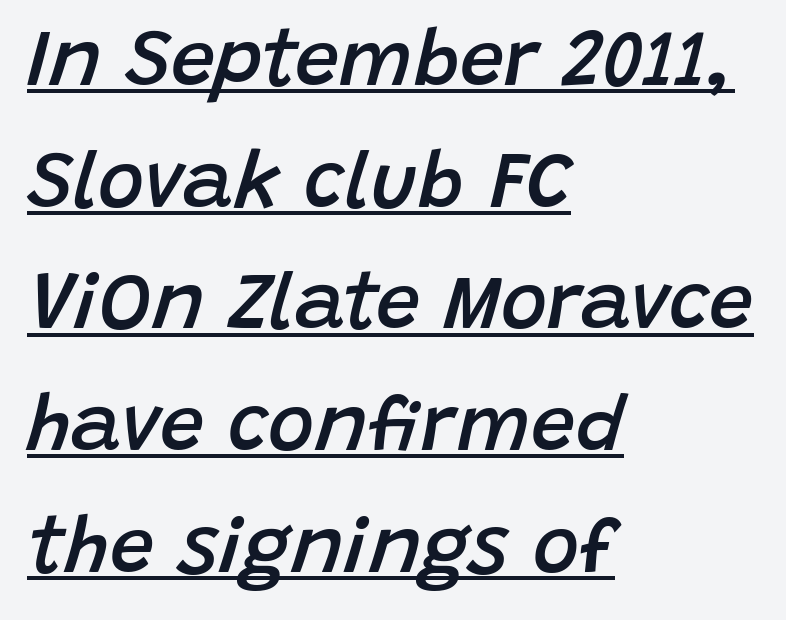
{"italic": "yes", "lean": "right", "slant_degrees": 15, "bold": "semi", "weight": "semibold", "width": "normal", "stroke_contrast": "low", "x_height": "large", "monospaced": "no", "underline": "yes", "align": "left", "line_spacing": "normal", "line_spacing_ratio": 1.54, "letter_spacing": "normal", "letter_spacing_em": 0.0, "glyph_px": 79}
